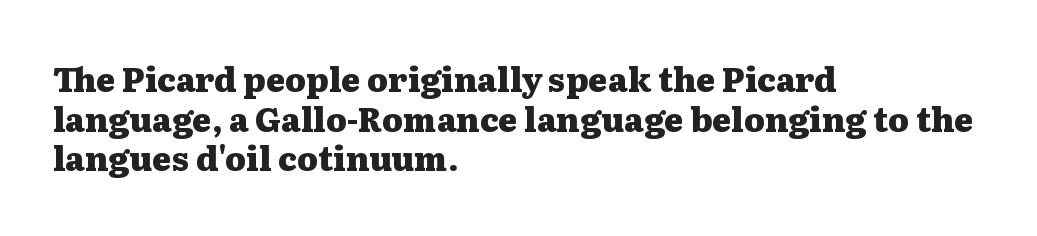
Q: Is the text bold? A: Yes.
Q: Is the text italic (slanted)? A: No, it is upright.
Q: Is the typeface a serif or a sans-serif typeface? A: Serif.
Q: Is the text underlined? A: No.
Q: How is the paragraph aligned? A: Left-aligned.
Q: Is the spacing between letters normal or unusually wide? A: Normal.
Q: Width (condensed, normal, or wide)? A: Wide.
Q: Stroke contrast? A: Medium.
Q: x-height? A: Medium.
Q: Monospaced? A: No.
